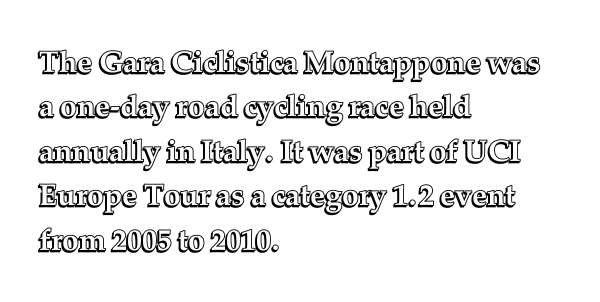
This is roman type, the default non-slanted kind. Rule under the text: the space is simply empty. Between one letter and the next there's only the usual sliver of space. The rag falls on the right side of this text block.
